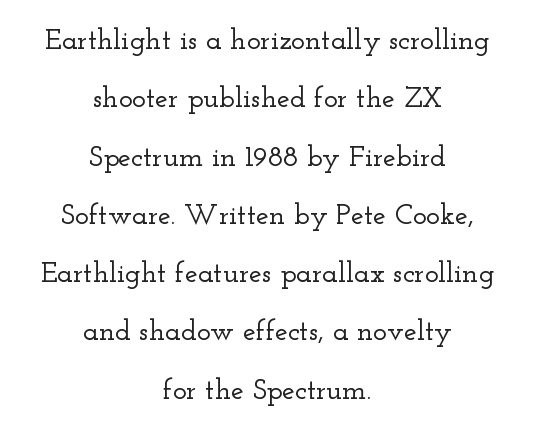
{"serif": "yes", "italic": "no", "width": "wide", "stroke_contrast": "low", "x_height": "small", "monospaced": "no", "underline": "no", "align": "center", "line_spacing": "loose", "line_spacing_ratio": 2.01, "letter_spacing": "normal", "letter_spacing_em": 0.0, "glyph_px": 29}
